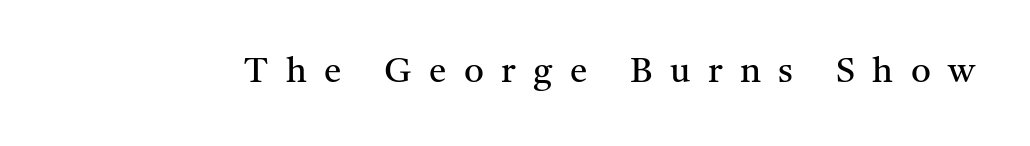
The image shows 35 px regular-weight serif type, upright; set unusually wide letter spacing (+0.5 em), not underlined; medium stroke contrast and a medium x-height.
